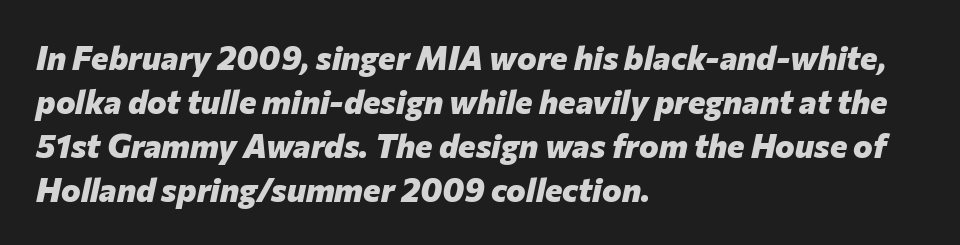
Q: Is the text bold? A: Yes.
Q: Is the text italic (slanted)? A: Yes, it leans right by about 12 degrees.
Q: Is the text underlined? A: No.
Q: How is the paragraph aligned? A: Left-aligned.
Q: Is the spacing between letters normal or unusually wide? A: Normal.
Q: Is the spacing between lines tight, normal or loose? A: Normal.
Q: Width (condensed, normal, or wide)? A: Normal.
Q: Stroke contrast? A: Low.
Q: x-height? A: Medium.
Q: Monospaced? A: No.
